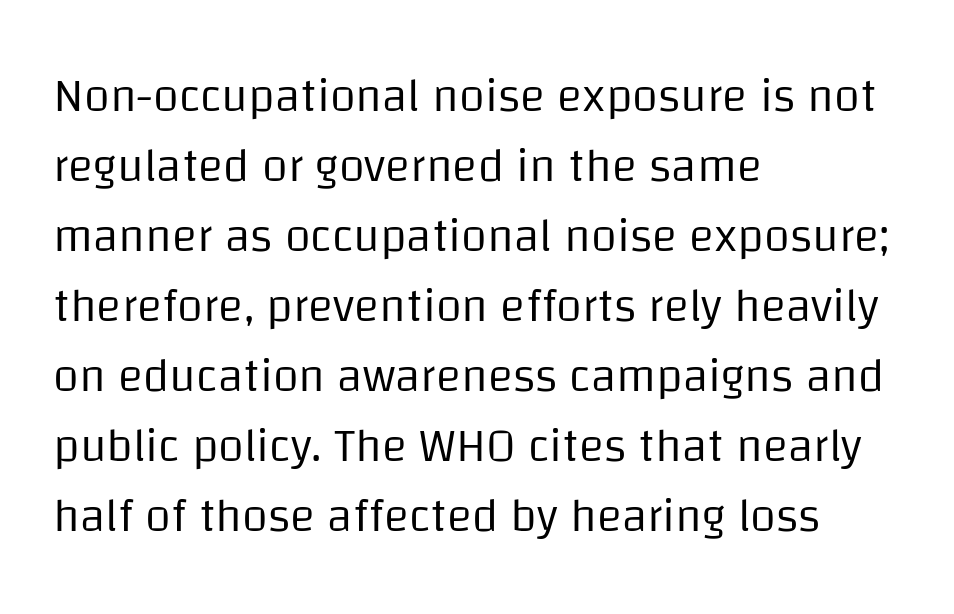
{"serif": "no", "italic": "no", "bold": "no", "weight": "regular", "width": "normal", "stroke_contrast": "low", "x_height": "large", "monospaced": "no", "underline": "no", "align": "left", "line_spacing": "normal", "line_spacing_ratio": 1.49, "letter_spacing": "normal", "letter_spacing_em": 0.0, "glyph_px": 47}
